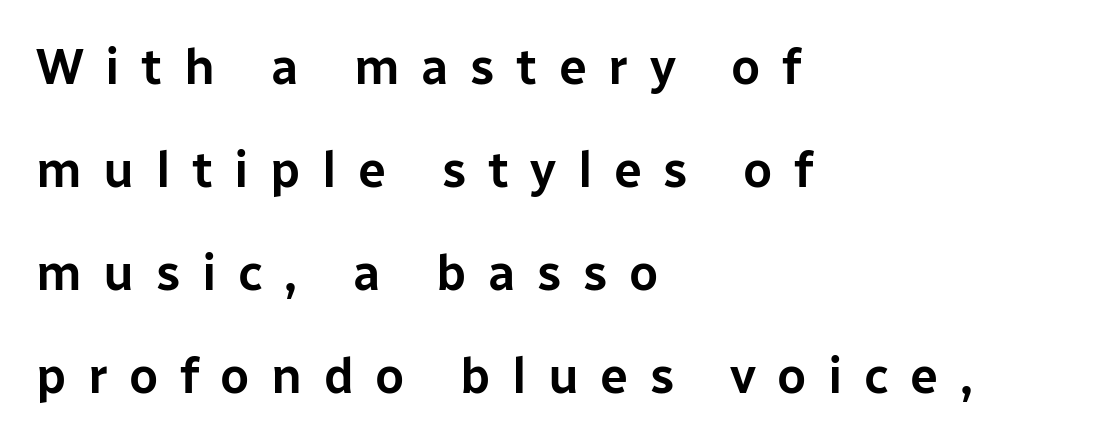
Line starts are locked; line ends wander. Each letter keeps its own natural width here, so spacing adapts to shape. A roman cut, with each character standing at attention. Each new line begins a long way beneath the previous one.
